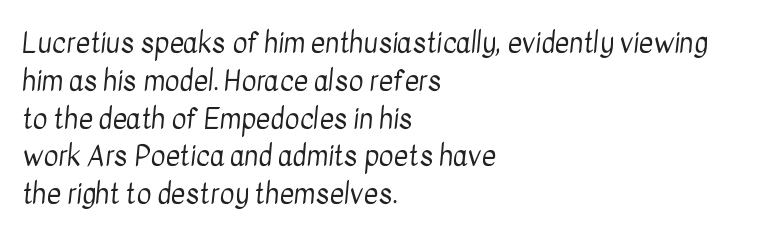
The image shows 28 px regular-weight, condensed sans-serif type; set left-aligned, normal line spacing (1.35x), normal letter spacing, not underlined; low stroke contrast and a medium x-height.
